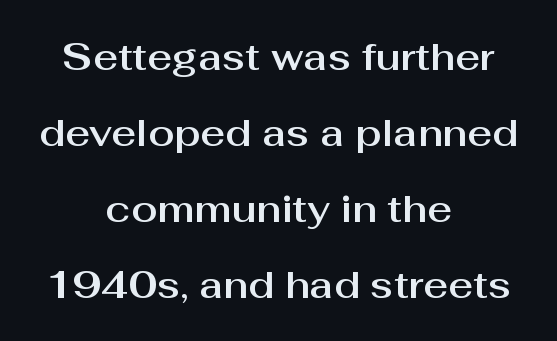
Q: Is the text italic (slanted)? A: No, it is upright.
Q: Is the typeface a serif or a sans-serif typeface? A: Sans-serif.
Q: Is the text underlined? A: No.
Q: How is the paragraph aligned? A: Centered.
Q: Is the spacing between letters normal or unusually wide? A: Normal.
Q: Is the spacing between lines tight, normal or loose? A: Loose.
Q: Width (condensed, normal, or wide)? A: Normal.
Q: Stroke contrast? A: Medium.
Q: x-height? A: Medium.
Q: Monospaced? A: No.
